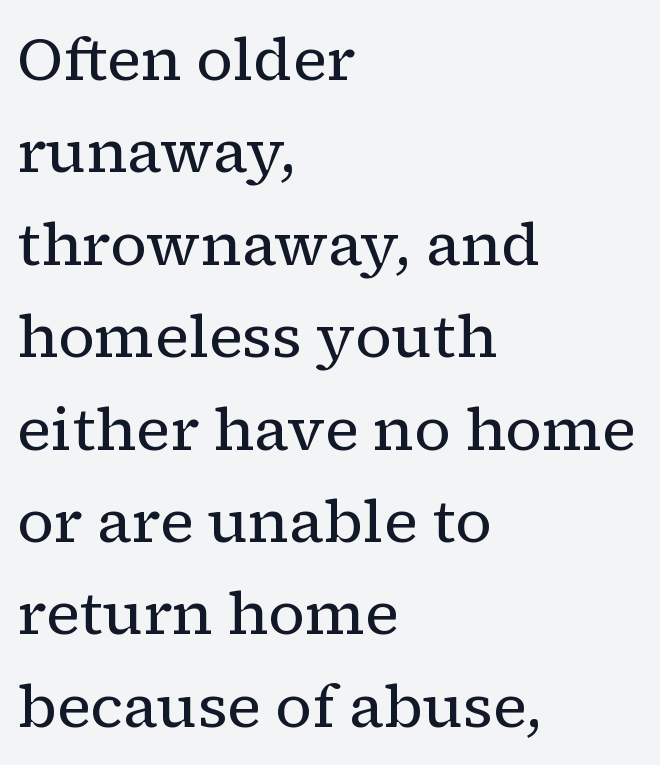
Q: Is the text bold? A: No.
Q: Is the text italic (slanted)? A: No, it is upright.
Q: Is the typeface a serif or a sans-serif typeface? A: Serif.
Q: Is the text underlined? A: No.
Q: How is the paragraph aligned? A: Left-aligned.
Q: Is the spacing between letters normal or unusually wide? A: Normal.
Q: Is the spacing between lines tight, normal or loose? A: Normal.
Q: Width (condensed, normal, or wide)? A: Normal.
Q: Stroke contrast? A: Low.
Q: x-height? A: Medium.
Q: Monospaced? A: No.
